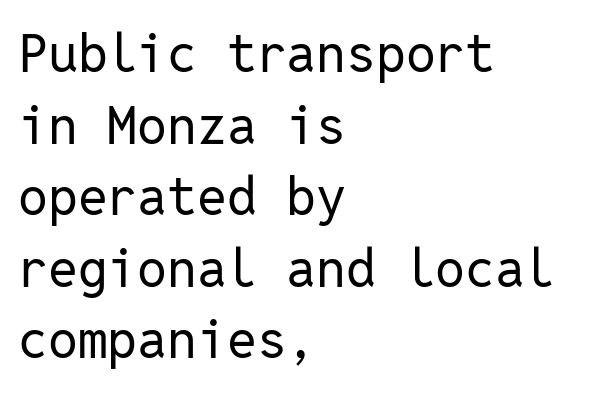
{"serif": "no", "italic": "no", "bold": "no", "weight": "regular", "width": "normal", "stroke_contrast": "low", "x_height": "medium", "monospaced": "yes", "underline": "no", "align": "left", "line_spacing": "normal", "line_spacing_ratio": 1.35, "letter_spacing": "normal", "letter_spacing_em": 0.0, "glyph_px": 53}
